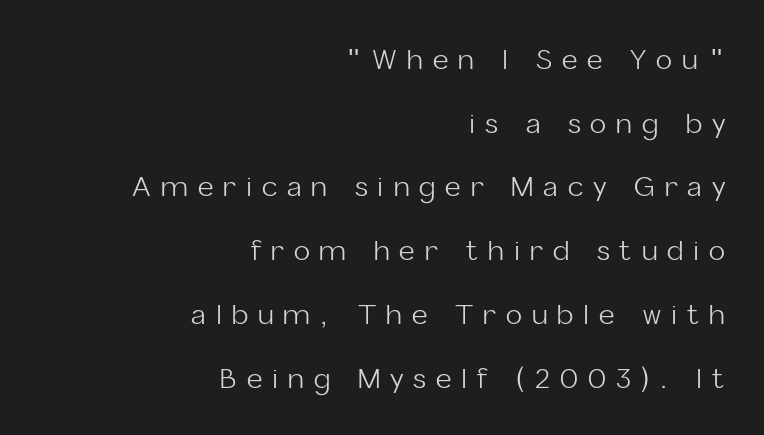
The image shows 27 px text type, upright; set right-aligned, loose line spacing (2.36x), unusually wide letter spacing (+0.37 em), not underlined.
